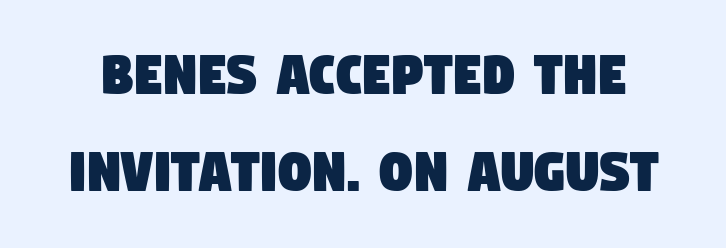
Is this a fixed-width face? No — the glyphs have proportional, varying widths. The typeface chosen for these lines omits serifs. Line spacing here is normal. The foot of each line stays bare and open. Spacing between characters is what you'd get straight out of the box.
